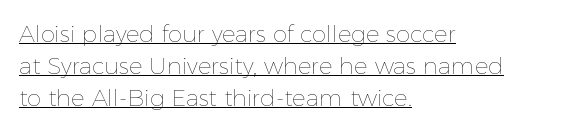
The image shows 23 px text type, upright; set left-aligned, normal line spacing (1.39x), normal letter spacing, underlined.
